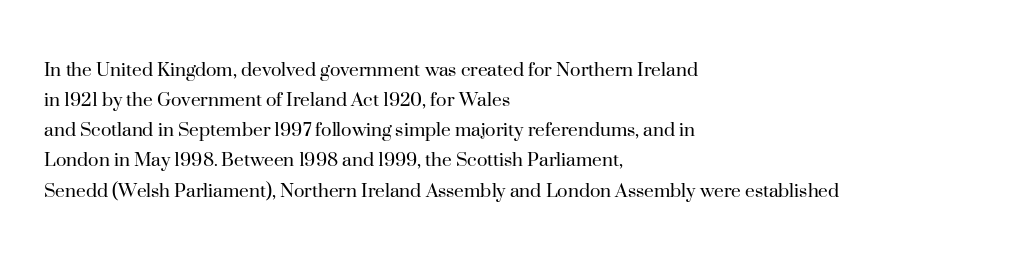
The image shows 22 px text type, upright; set left-aligned, normal line spacing (1.37x), normal letter spacing, not underlined.
